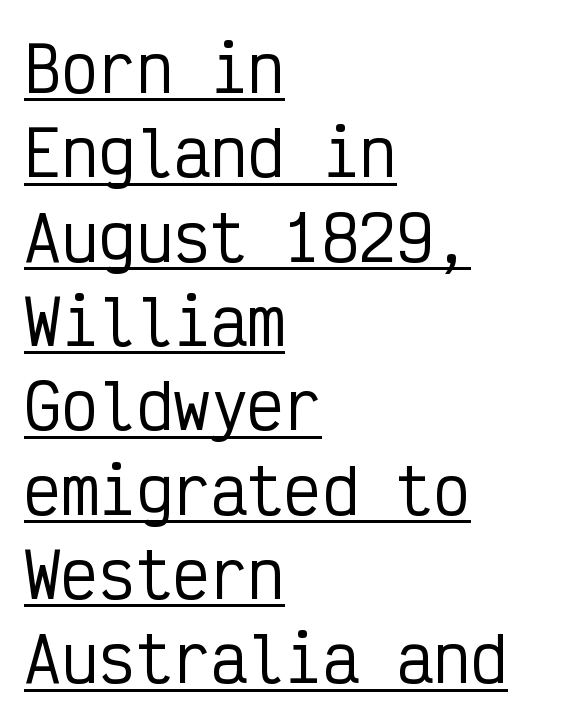
Underlined type. Note the uniform advance width — an 'i' takes as much space as an 'm'. The paragraph shown leans on its left margin. Typographically, this falls in the sans-serif category. These lines sit exactly where default settings would place them.
